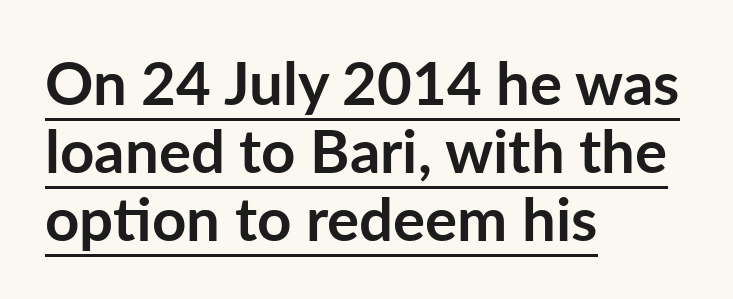
Q: Is the text bold? A: Yes.
Q: Is the text italic (slanted)? A: No, it is upright.
Q: Is the typeface a serif or a sans-serif typeface? A: Sans-serif.
Q: Is the text underlined? A: Yes.
Q: How is the paragraph aligned? A: Left-aligned.
Q: Is the spacing between letters normal or unusually wide? A: Normal.
Q: Is the spacing between lines tight, normal or loose? A: Tight.
Q: Width (condensed, normal, or wide)? A: Normal.
Q: Stroke contrast? A: Low.
Q: x-height? A: Medium.
Q: Monospaced? A: No.
